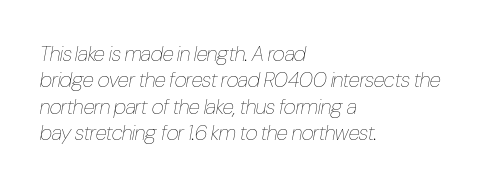
Q: Is the text bold? A: No.
Q: Is the text italic (slanted)? A: Yes, it leans right by about 10 degrees.
Q: Is the text underlined? A: No.
Q: How is the paragraph aligned? A: Left-aligned.
Q: Is the spacing between letters normal or unusually wide? A: Normal.
Q: Is the spacing between lines tight, normal or loose? A: Normal.
